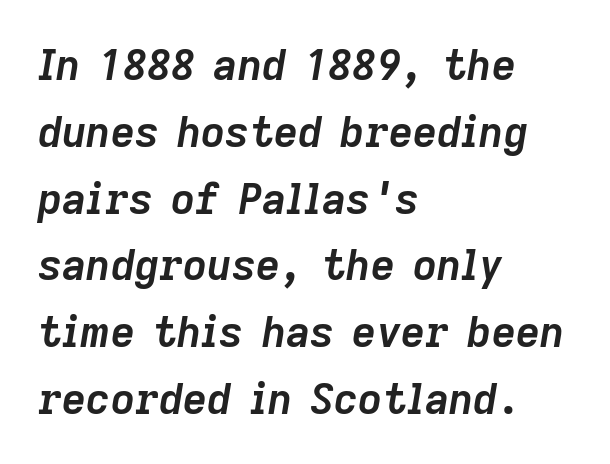
The image shows 42 px semibold type, italic (leaning right); set left-aligned, normal line spacing (1.59x), normal letter spacing, not underlined; low stroke contrast and a medium x-height.
